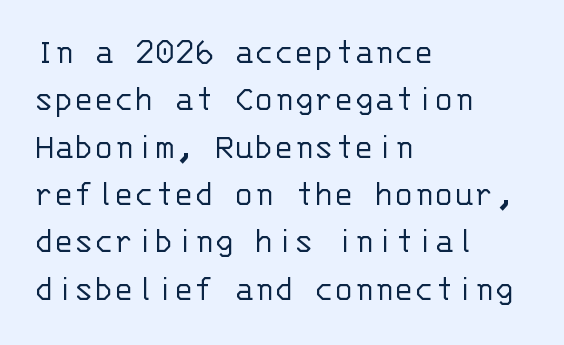
Q: Is the text bold? A: No.
Q: Is the text italic (slanted)? A: No, it is upright.
Q: Is the typeface a serif or a sans-serif typeface? A: Sans-serif.
Q: Is the text underlined? A: No.
Q: How is the paragraph aligned? A: Left-aligned.
Q: Is the spacing between letters normal or unusually wide? A: Normal.
Q: Is the spacing between lines tight, normal or loose? A: Normal.
Q: Width (condensed, normal, or wide)? A: Normal.
Q: Stroke contrast? A: Low.
Q: x-height? A: Large.
Q: Monospaced? A: Yes.
